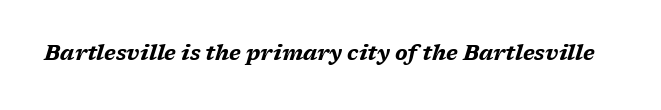
Spacing between characters is what you'd get straight out of the box. How heavy is the stroke? Heavy — this is a bold. Lines of text with bare space underneath. A typesetter would mark this as italic.
